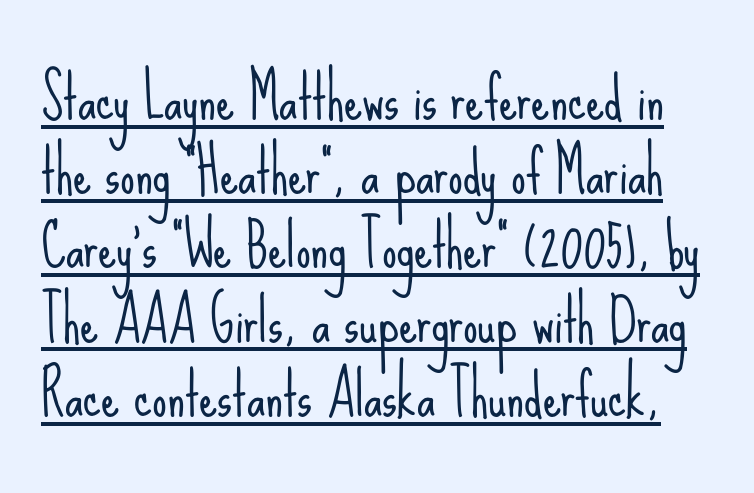
Q: Is the text bold? A: No.
Q: Is the text italic (slanted)? A: No, it is upright.
Q: Is the typeface a serif or a sans-serif typeface? A: Sans-serif.
Q: Is the text underlined? A: Yes.
Q: Is the spacing between letters normal or unusually wide? A: Normal.
Q: Is the spacing between lines tight, normal or loose? A: Normal.
Q: Width (condensed, normal, or wide)? A: Condensed.
Q: Stroke contrast? A: Low.
Q: x-height? A: Small.
Q: Monospaced? A: No.
